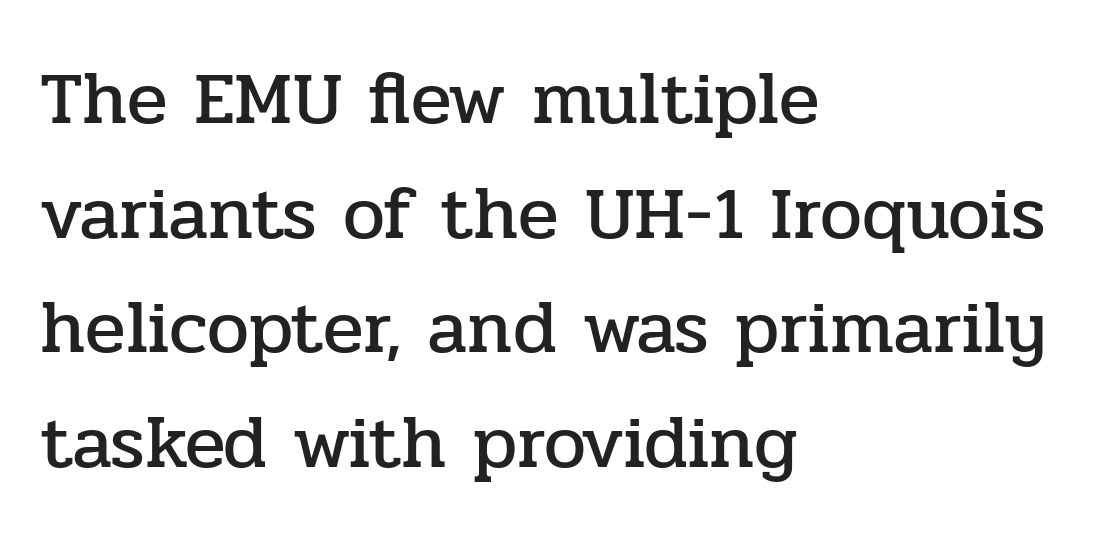
The image shows 75 px serif type, upright; set left-aligned, normal line spacing (1.53x), normal letter spacing, not underlined; low stroke contrast and a medium x-height.
